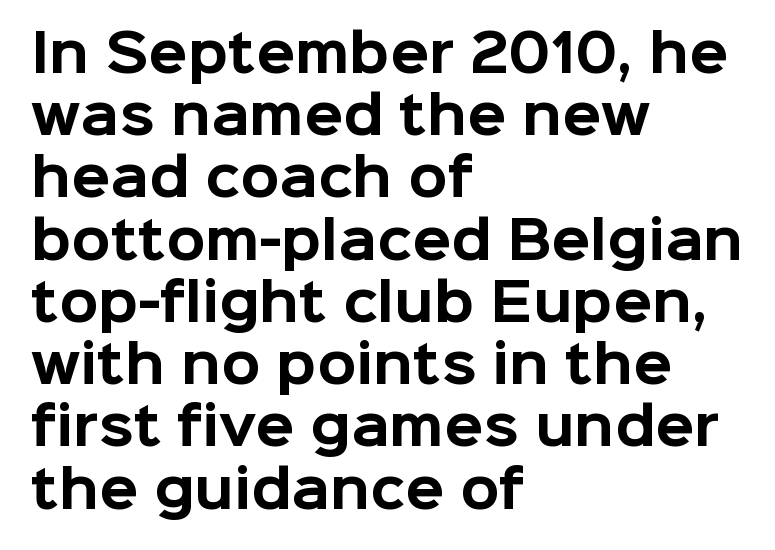
The image shows 51 px bold sans-serif type, upright; set left-aligned, line spacing 1.22x, normal letter spacing, not underlined; low stroke contrast and a medium x-height.
